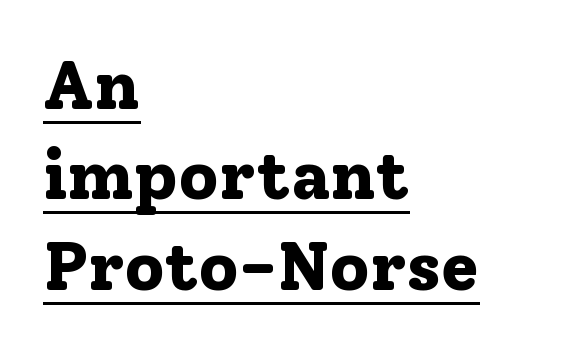
Q: Is the text bold? A: Yes.
Q: Is the text italic (slanted)? A: No, it is upright.
Q: Is the typeface a serif or a sans-serif typeface? A: Serif.
Q: Is the text underlined? A: Yes.
Q: How is the paragraph aligned? A: Left-aligned.
Q: Is the spacing between letters normal or unusually wide? A: Normal.
Q: Is the spacing between lines tight, normal or loose? A: Normal.
Q: Width (condensed, normal, or wide)? A: Normal.
Q: Stroke contrast? A: Low.
Q: x-height? A: Medium.
Q: Monospaced? A: No.
